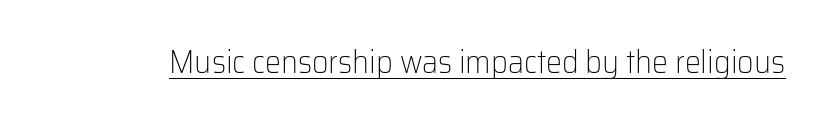
{"serif": "no", "italic": "no", "bold": "no", "weight": "light", "width": "normal", "stroke_contrast": "low", "x_height": "medium", "monospaced": "no", "underline": "yes", "letter_spacing": "normal", "letter_spacing_em": 0.0, "glyph_px": 32}
